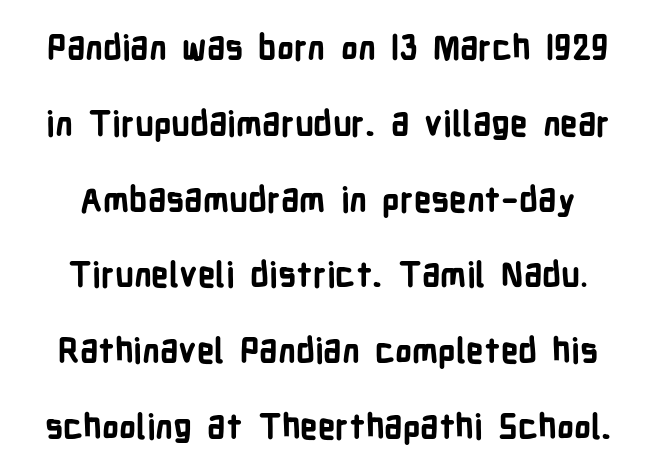
Emphasis by weight is at full strength: bold. The rendering shows plain stroke endings on the letterforms — a sans-serif design. Italic? Not at all — the glyphs are vertical. The letters sit at their default tracking, neither squeezed nor spread.
